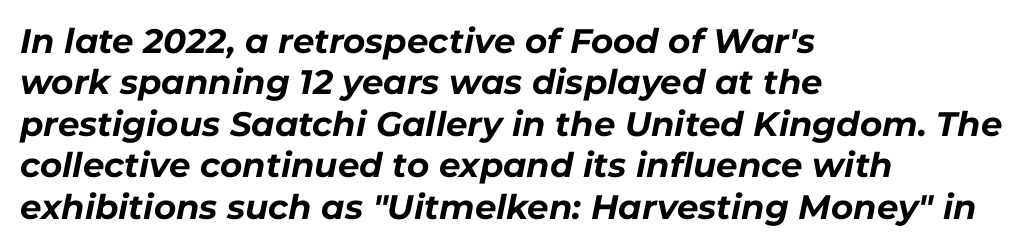
The image shows 34 px bold type, italic (leaning right); set left-aligned, line spacing 1.22x, normal letter spacing, not underlined; low stroke contrast and a medium x-height.
